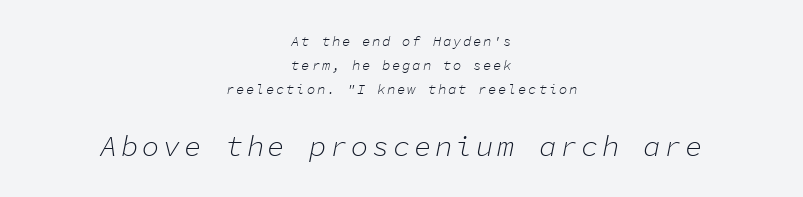
The image shows 29 px light type, italic (leaning right), monospaced; set centered, line spacing 1.72x, not underlined; the second (bottom) block is 2.07x larger; low stroke contrast and a medium x-height.
